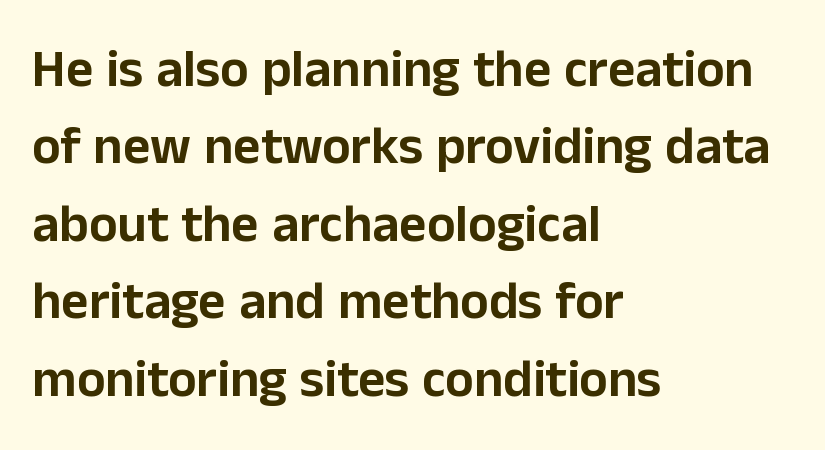
Is the block centered? No — it sits flush against the left margin. Leading: standard. Underline: absent. The letters stand upright; this is a roman face.
